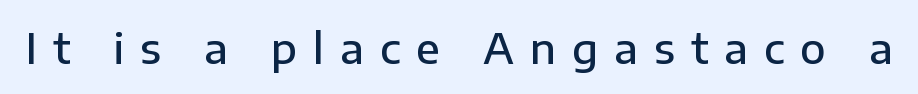
The image shows 42 px semibold sans-serif type, upright; set unusually wide letter spacing (+0.38 em), not underlined; low stroke contrast and a medium x-height.
